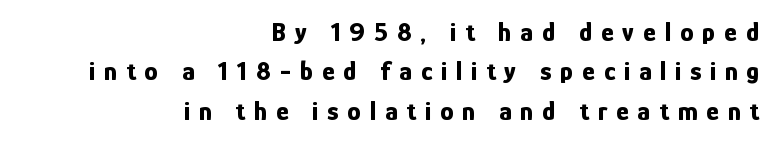
{"italic": "no", "bold": "yes", "underline": "no", "align": "right", "line_spacing": "normal", "line_spacing_ratio": 1.46, "letter_spacing": "wide", "letter_spacing_em": 0.33, "glyph_px": 27}
